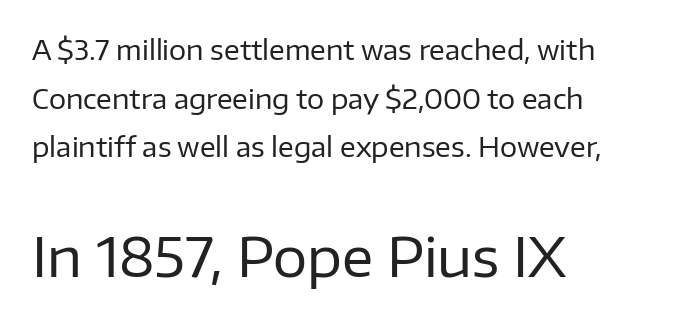
Q: Is the text bold? A: No.
Q: Is the text italic (slanted)? A: No, it is upright.
Q: Is the typeface a serif or a sans-serif typeface? A: Sans-serif.
Q: Is the text underlined? A: No.
Q: How is the paragraph aligned? A: Left-aligned.
Q: Is the spacing between letters normal or unusually wide? A: Normal.
Q: Which block of text is set in a larger size, the first (top) or the second (bottom)? A: The second (bottom) one.
Q: Width (condensed, normal, or wide)? A: Normal.
Q: Stroke contrast? A: Low.
Q: x-height? A: Medium.
Q: Monospaced? A: No.
